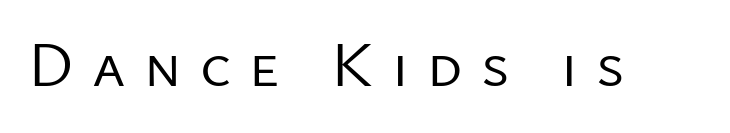
The image shows 63 px regular-weight sans-serif type, upright; set unusually wide letter spacing (+0.29 em), not underlined; low stroke contrast and a medium x-height.
